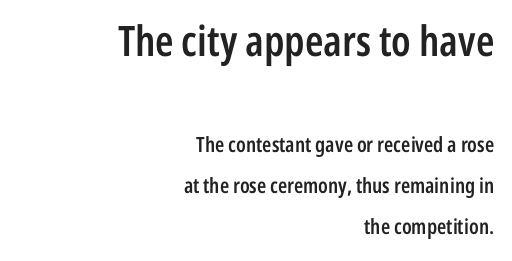
The image shows 42 px semibold, condensed sans-serif type, upright; set right-aligned, loose line spacing (1.94x), normal letter spacing, not underlined; the first (top) block is 2.0x larger; low stroke contrast and a medium x-height.
